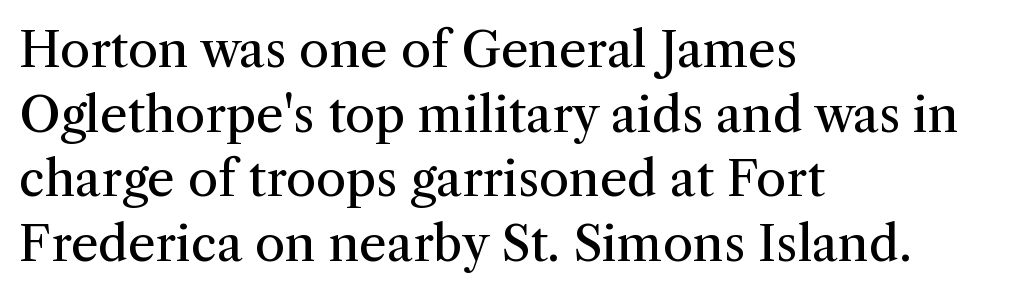
Every stem runs plumb, perpendicular to the baseline. Compared with a centered layout, this one pins lines to the left instead. Tracking value appears to be zero — textbook default spacing. You could not count columns in this text — the font is proportionally spaced.
